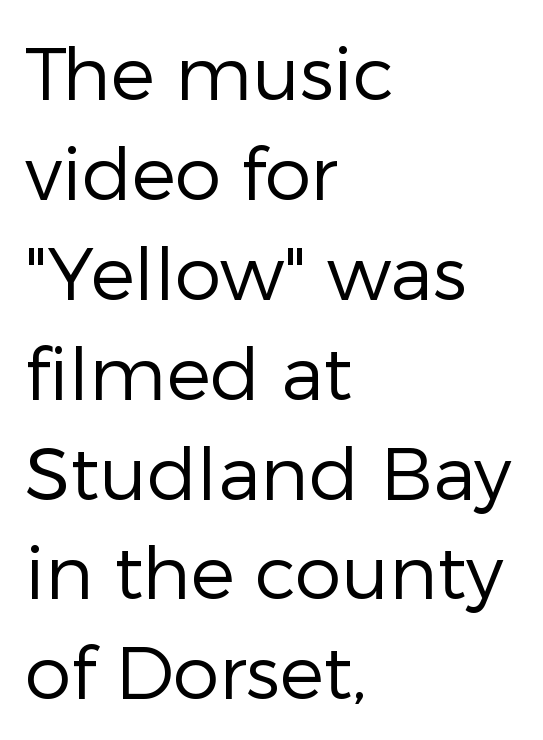
The image shows 74 px regular-weight sans-serif type, upright; set left-aligned, normal line spacing (1.35x), normal letter spacing, not underlined; low stroke contrast and a medium x-height.
